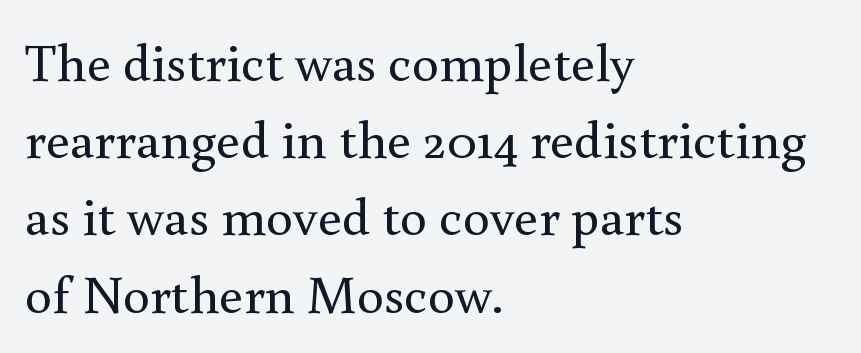
{"serif": "yes", "italic": "no", "bold": "no", "weight": "regular", "width": "normal", "x_height": "small", "monospaced": "no", "underline": "no", "align": "left", "line_spacing": "normal", "line_spacing_ratio": 1.43, "letter_spacing": "normal", "letter_spacing_em": 0.0, "glyph_px": 54}
